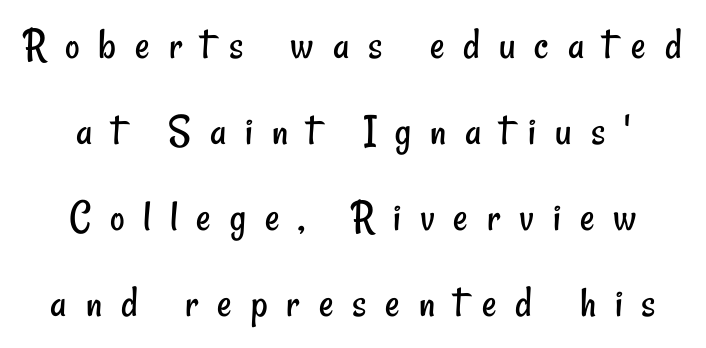
Q: Is the text bold? A: No.
Q: Is the typeface a serif or a sans-serif typeface? A: Sans-serif.
Q: Is the text underlined? A: No.
Q: How is the paragraph aligned? A: Centered.
Q: Is the spacing between letters normal or unusually wide? A: Unusually wide.
Q: Is the spacing between lines tight, normal or loose? A: Loose.
Q: Width (condensed, normal, or wide)? A: Condensed.
Q: Stroke contrast? A: Low.
Q: x-height? A: Small.
Q: Monospaced? A: No.
